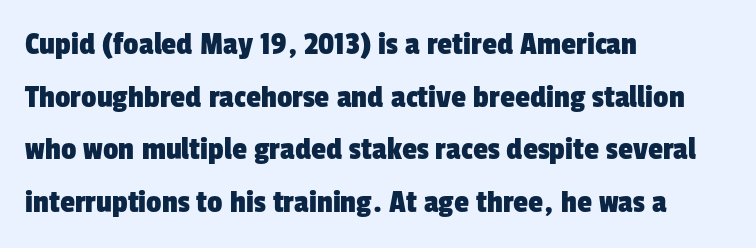
{"serif": "no", "width": "condensed", "stroke_contrast": "low", "x_height": "medium", "monospaced": "no", "underline": "no", "align": "left", "line_spacing": "normal", "line_spacing_ratio": 1.55, "letter_spacing": "normal", "letter_spacing_em": 0.0, "glyph_px": 34}
